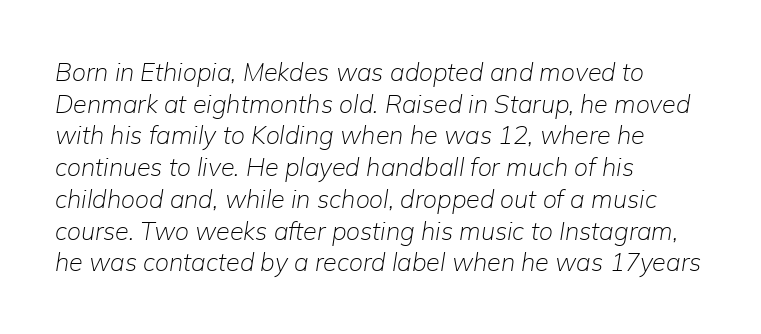
The passage shown is not underscored anywhere. The lines sit at an ordinary, default distance from one another. Heft: none added — not bold. There is no visible air inserted between adjacent glyphs.
